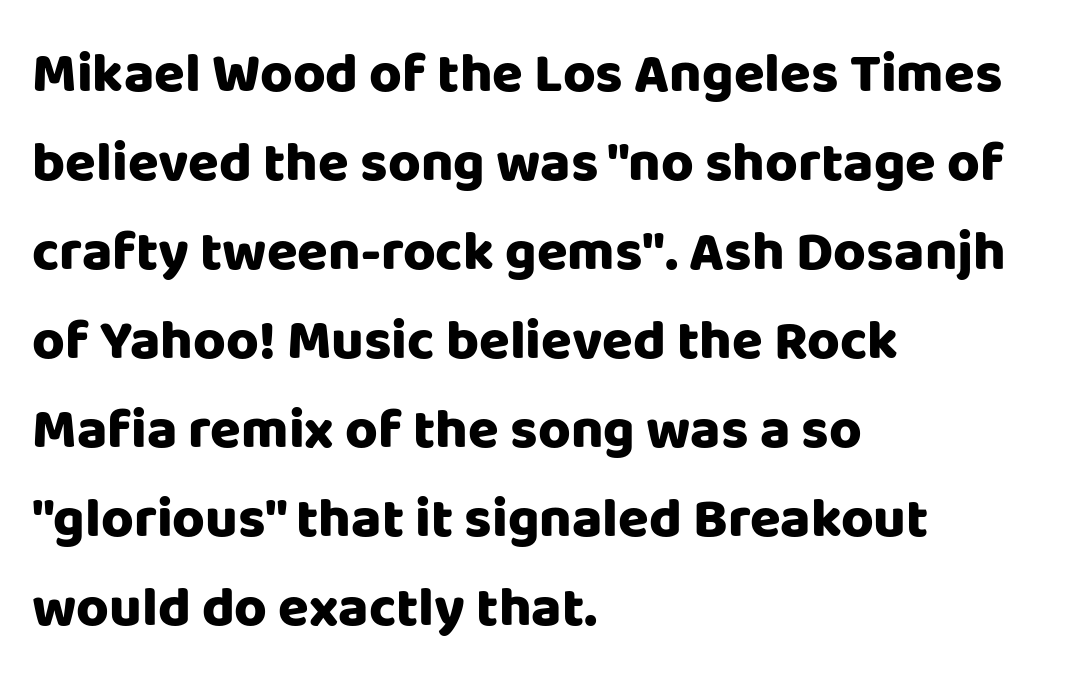
Q: Is the text bold? A: Yes.
Q: Is the text italic (slanted)? A: No, it is upright.
Q: Is the typeface a serif or a sans-serif typeface? A: Sans-serif.
Q: Is the text underlined? A: No.
Q: How is the paragraph aligned? A: Left-aligned.
Q: Is the spacing between letters normal or unusually wide? A: Normal.
Q: Is the spacing between lines tight, normal or loose? A: Normal.
Q: Width (condensed, normal, or wide)? A: Normal.
Q: Stroke contrast? A: Low.
Q: x-height? A: Large.
Q: Monospaced? A: No.
